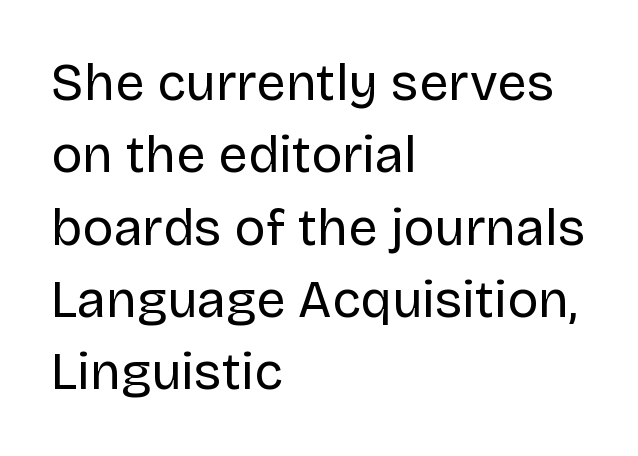
Q: Is the text bold? A: No.
Q: Is the text italic (slanted)? A: No, it is upright.
Q: Is the typeface a serif or a sans-serif typeface? A: Sans-serif.
Q: Is the text underlined? A: No.
Q: How is the paragraph aligned? A: Left-aligned.
Q: Is the spacing between letters normal or unusually wide? A: Normal.
Q: Is the spacing between lines tight, normal or loose? A: Normal.
Q: Width (condensed, normal, or wide)? A: Normal.
Q: Stroke contrast? A: Low.
Q: x-height? A: Large.
Q: Monospaced? A: No.
